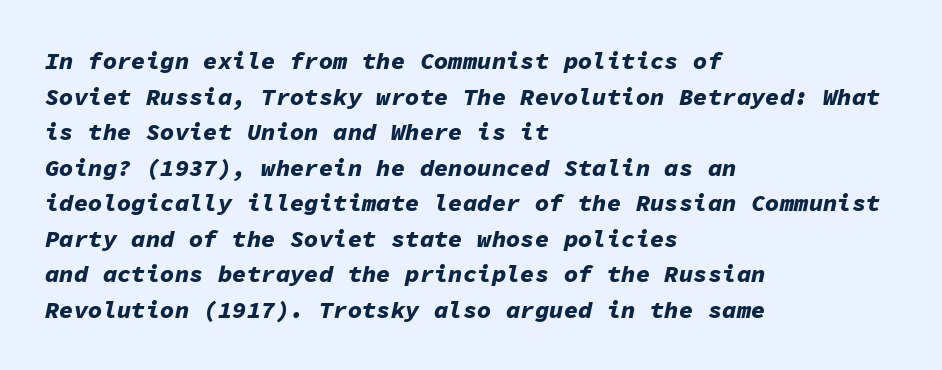
The image shows 24 px bold type, italic (leaning right); set left-aligned, normal line spacing (1.48x), normal letter spacing, not underlined.
